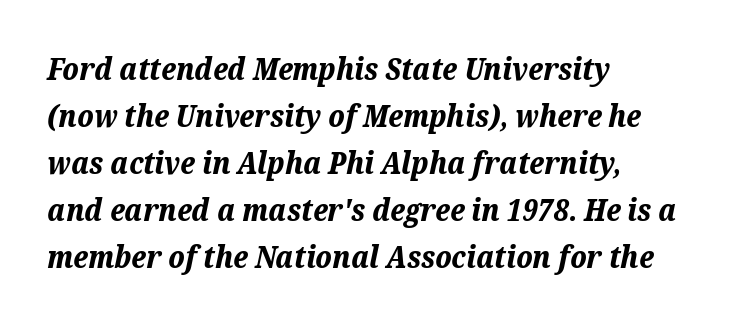
The image shows 30 px bold type, italic (leaning right); set left-aligned, normal line spacing (1.57x), normal letter spacing, not underlined; medium stroke contrast and a medium x-height.
